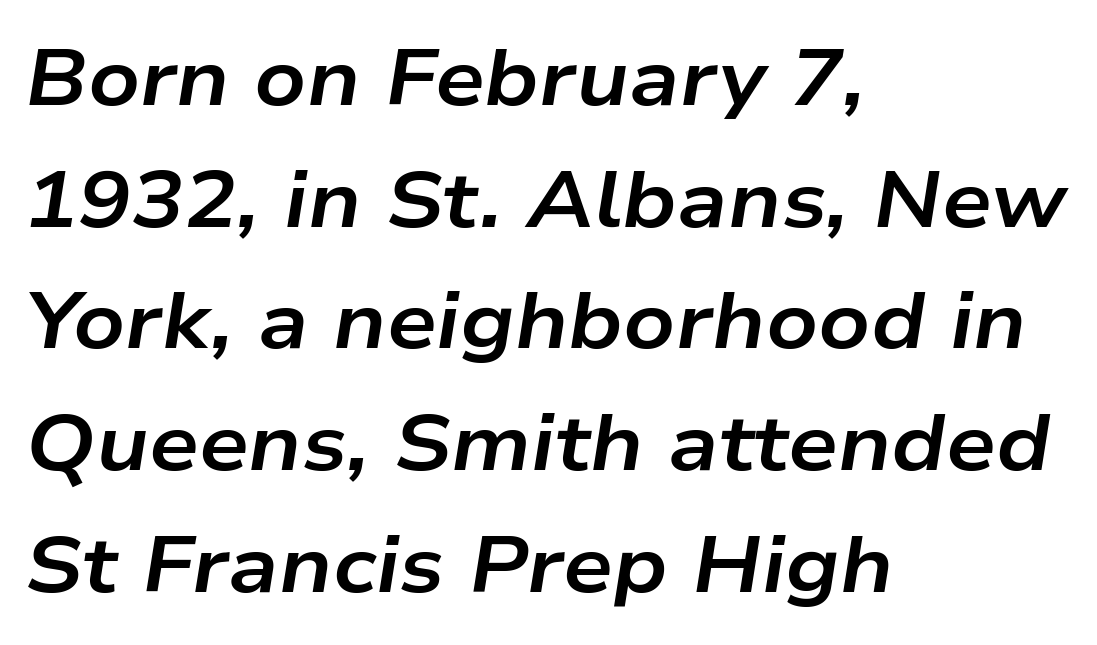
{"italic": "yes", "lean": "right", "slant_degrees": 9, "bold": "yes", "weight": "bold", "width": "wide", "stroke_contrast": "low", "x_height": "medium", "monospaced": "no", "underline": "no", "align": "left", "line_spacing": "normal", "line_spacing_ratio": 1.54, "letter_spacing": "normal", "letter_spacing_em": 0.0, "glyph_px": 79}
